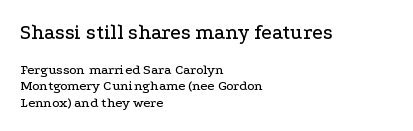
Q: Is the text italic (slanted)? A: No, it is upright.
Q: Is the text underlined? A: No.
Q: How is the paragraph aligned? A: Left-aligned.
Q: Is the spacing between letters normal or unusually wide? A: Normal.
Q: Which block of text is set in a larger size, the first (top) or the second (bottom)? A: The first (top) one.
